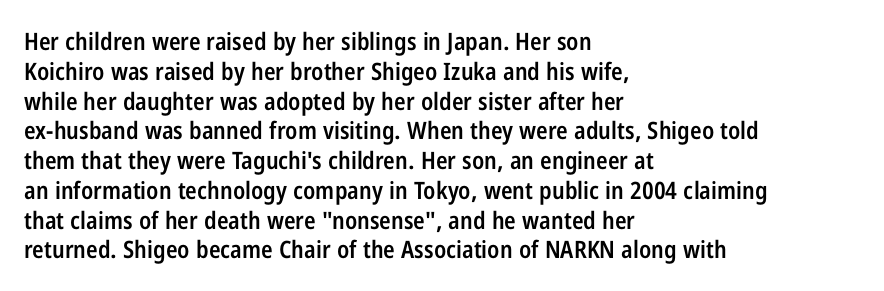
{"italic": "no", "bold": "semi", "underline": "no", "align": "left", "line_spacing_ratio": 1.24, "letter_spacing": "normal", "letter_spacing_em": 0.0, "glyph_px": 24}
